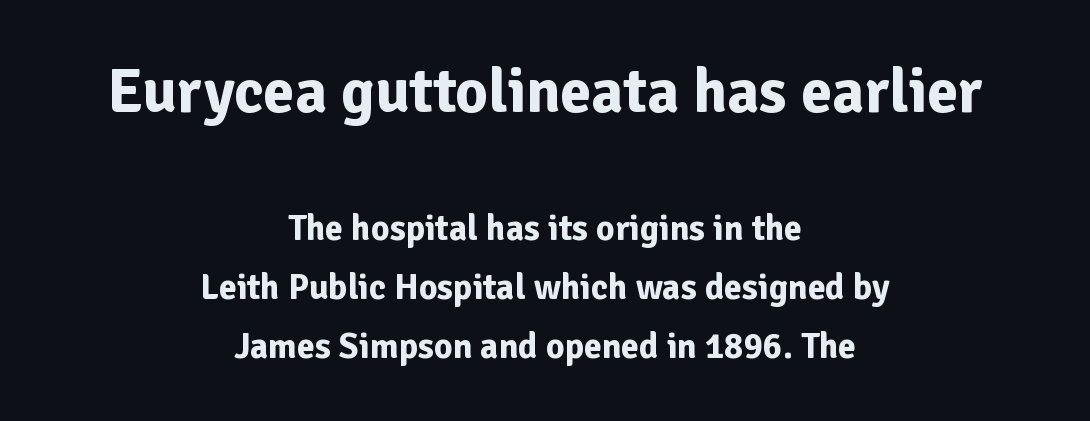
Words appear dense and cohesive because spacing is normal. Students, observe: this is what conventionally led text looks like. This is the regular roman posture of the typeface. This rendering uses center alignment, leaving both contours irregular but symmetric.
